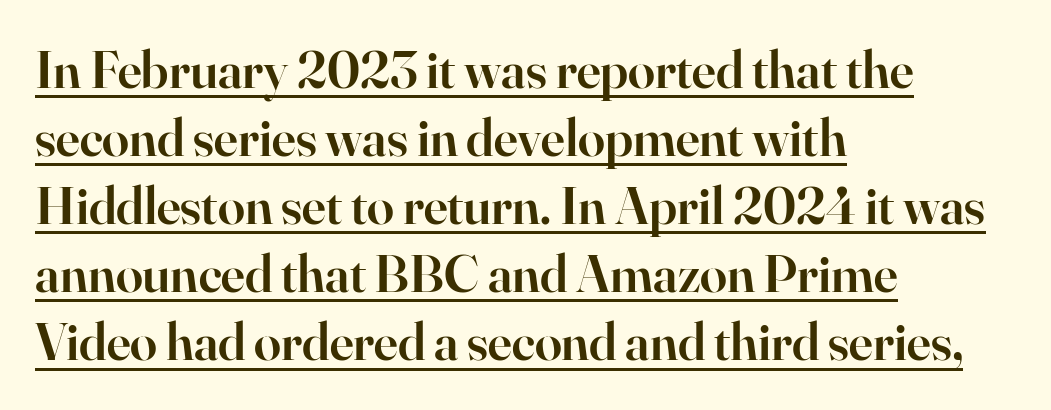
{"serif": "yes", "italic": "no", "bold": "semi", "weight": "semibold", "width": "normal", "stroke_contrast": "high", "x_height": "small", "monospaced": "no", "underline": "yes", "align": "left", "line_spacing": "normal", "line_spacing_ratio": 1.26, "letter_spacing": "normal", "letter_spacing_em": 0.0, "glyph_px": 54}
